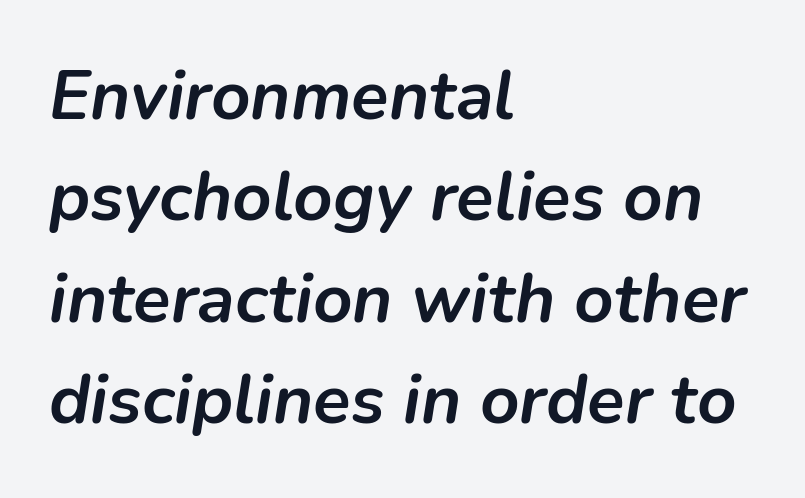
Q: Is the text bold? A: Yes.
Q: Is the text italic (slanted)? A: Yes, it leans right by about 9 degrees.
Q: Is the text underlined? A: No.
Q: How is the paragraph aligned? A: Left-aligned.
Q: Is the spacing between letters normal or unusually wide? A: Normal.
Q: Is the spacing between lines tight, normal or loose? A: Normal.
Q: Width (condensed, normal, or wide)? A: Normal.
Q: Stroke contrast? A: Low.
Q: x-height? A: Medium.
Q: Monospaced? A: No.
